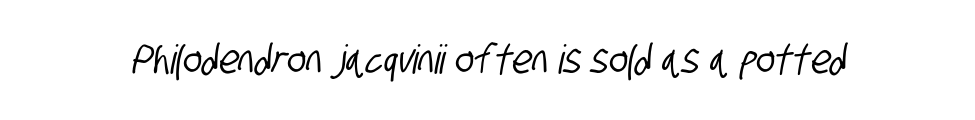
Q: Is the typeface a serif or a sans-serif typeface? A: Sans-serif.
Q: Is the text underlined? A: No.
Q: Is the spacing between letters normal or unusually wide? A: Normal.
Q: Width (condensed, normal, or wide)? A: Condensed.
Q: Stroke contrast? A: Low.
Q: x-height? A: Large.
Q: Monospaced? A: No.
